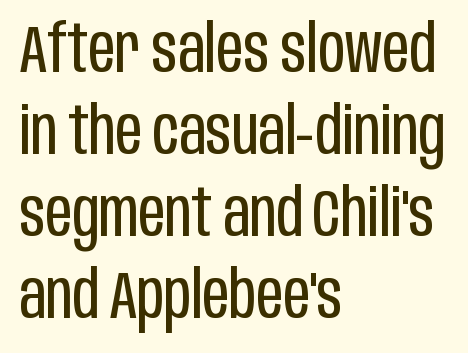
The text block is weighted toward the left margin, trailing off unevenly rightward. Looks like regular typesetting: each glyph gets only the width it needs. In terms of letterspacing, this is plain default setting. The glyphs are unaccompanied by any horizontal stroke below them. You can tell it's not italic because the verticals are truly vertical. What kind of face is this? One without serifs — a sans.
